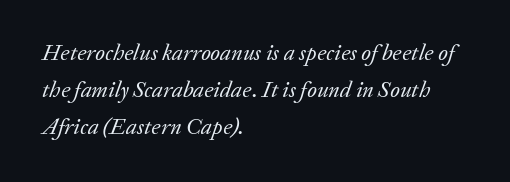
Rule under the text: the space is simply empty. The characters are drawn with everyday or finer stroke widths. Is the type slanted? Yes — the strokes lean at a clear angle. Does extra space separate the letters? No, they use regular spacing. This block has exactly the height ordinary leading produces.
